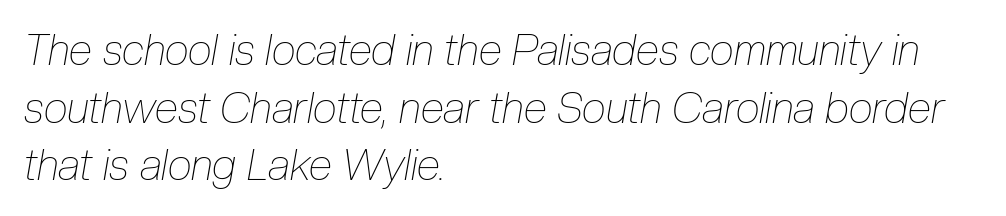
Q: Is the text bold? A: No.
Q: Is the text italic (slanted)? A: Yes, it leans right by about 10 degrees.
Q: Is the text underlined? A: No.
Q: How is the paragraph aligned? A: Left-aligned.
Q: Is the spacing between letters normal or unusually wide? A: Normal.
Q: Is the spacing between lines tight, normal or loose? A: Normal.
Q: Width (condensed, normal, or wide)? A: Condensed.
Q: Stroke contrast? A: Low.
Q: x-height? A: Medium.
Q: Monospaced? A: No.
